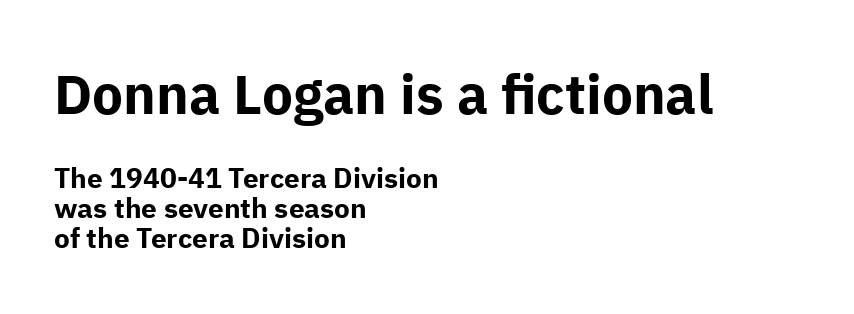
{"serif": "no", "italic": "no", "bold": "yes", "weight": "bold", "width": "normal", "stroke_contrast": "low", "x_height": "medium", "monospaced": "no", "underline": "no", "align": "left", "line_spacing": "tight", "line_spacing_ratio": 1.07, "letter_spacing": "normal", "letter_spacing_em": 0.0, "larger_block": "first", "size_ratio": 1.96, "glyph_px": 55}
